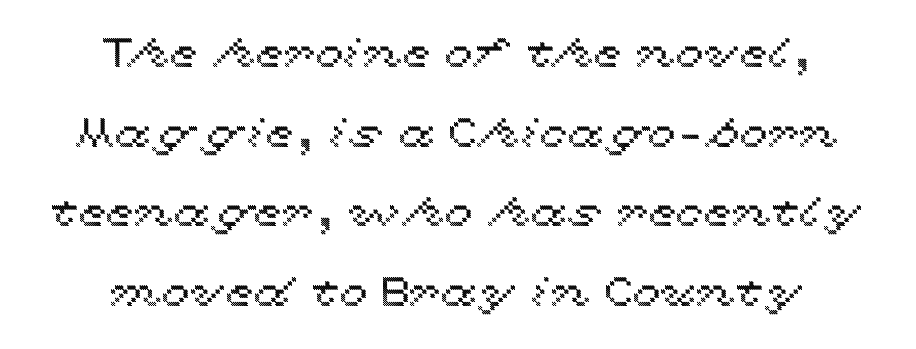
Q: Is the text italic (slanted)? A: Yes.
Q: Is the text underlined? A: No.
Q: How is the paragraph aligned? A: Centered.
Q: Is the spacing between letters normal or unusually wide? A: Normal.
Q: Is the spacing between lines tight, normal or loose? A: Loose.
Q: Width (condensed, normal, or wide)? A: Wide.
Q: x-height? A: Medium.
Q: Monospaced? A: No.
